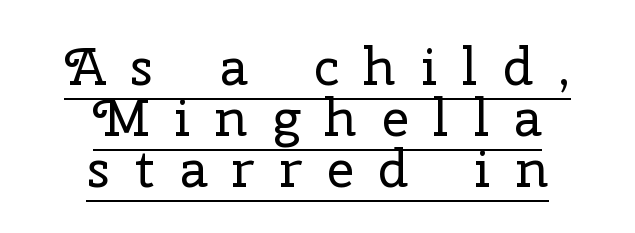
The font is comparable to plain body text, perhaps lighter. The setting favours the middle, as headings and verse often do. A rule runs beneath these lines of type. Varying glyph widths throughout — classic text-font behaviour. Horizontal bands of white between lines are thin slivers.
